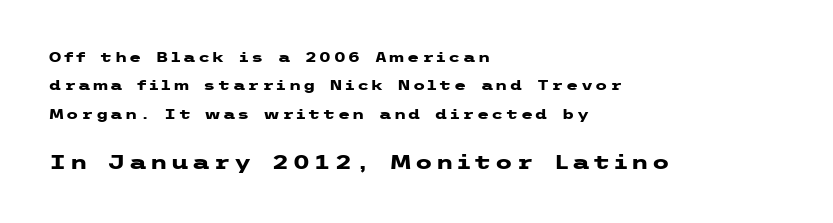
{"italic": "no", "bold": "yes", "underline": "no", "align": "left", "line_spacing": "loose", "line_spacing_ratio": 2.02, "larger_block": "second", "size_ratio": 1.43, "glyph_px": 20}
